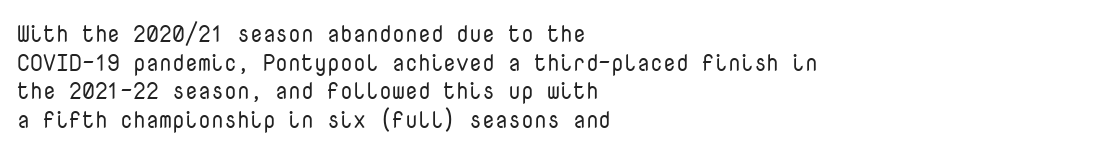
{"italic": "no", "bold": "no", "underline": "no", "align": "left", "line_spacing": "normal", "line_spacing_ratio": 1.25, "letter_spacing": "normal", "letter_spacing_em": 0.0, "glyph_px": 23}
